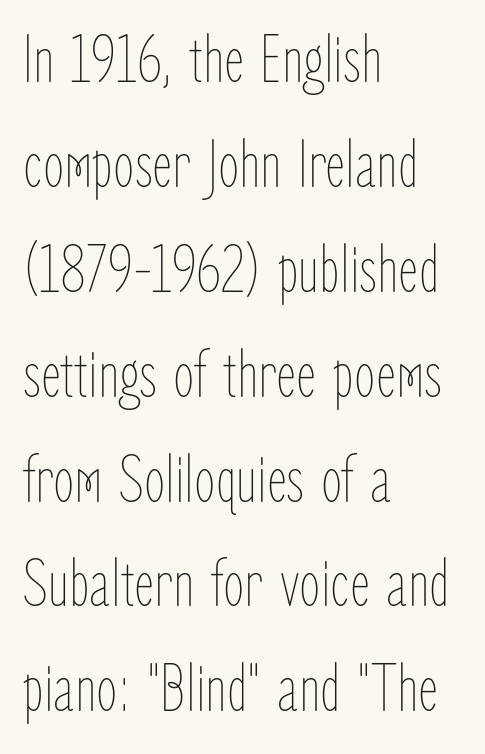
The image shows 69 px thin, condensed type, upright; set left-aligned, normal line spacing (1.52x), normal letter spacing, not underlined; low stroke contrast and a medium x-height.
